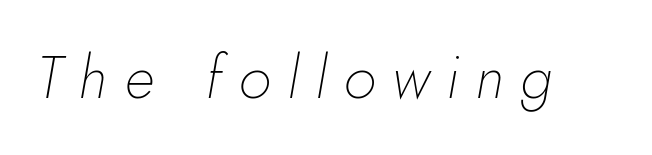
The image shows 60 px thin type, italic (leaning right); set unusually wide letter spacing (+0.28 em), not underlined; low stroke contrast and a small x-height.
